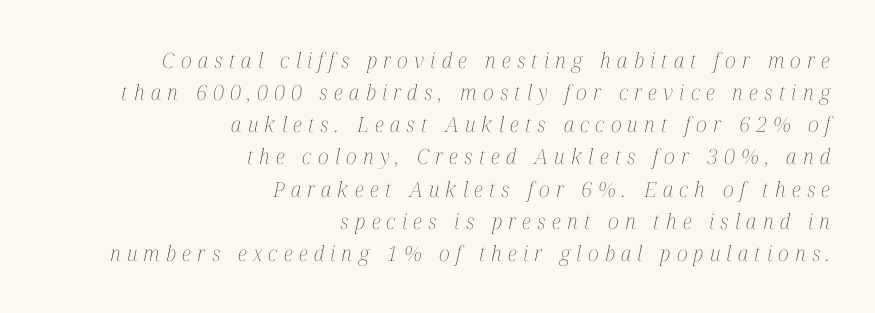
What stands out about the letter spacing? Its width — letters are far apart. Each row of text sits above clean, open space. A quiet, ordinary-to-light weight characterises the typeface. The paragraph shown leans on its right margin. It's the slanting kind of type. Evenly set lines give the paragraph a standard silhouette.
